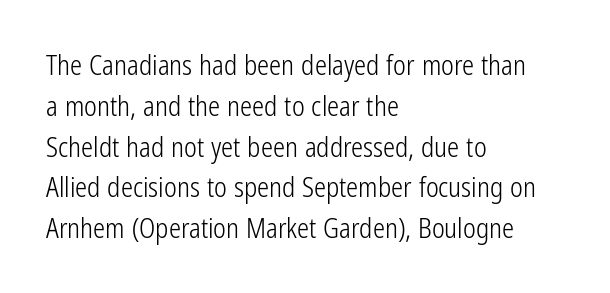
The passage shown stacks its lines at a standard gap. Plain, unruled lines of type. Summary of weight: not heavy and not bold. The rendering keeps characters at their native spacing. Notice how the stems are strictly vertical — no italics here.
